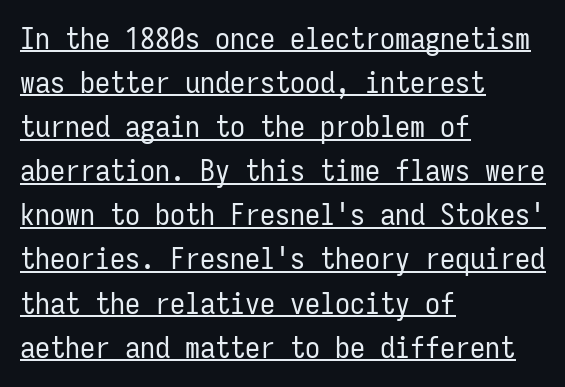
On a weight scale, this lands at 450 or below. Leftover space on each line is placed entirely after the last word. Unlike italic type, these characters show no tilt at all. This rendering employs a face without finishing strokes, i.e., a sans-serif.
